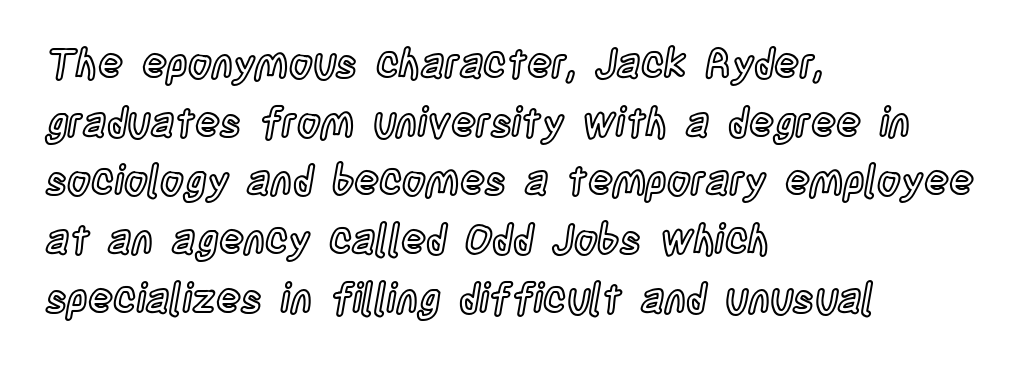
The letters sit at their default tracking, neither squeezed nor spread. Unmarked baselines from the first word to the last. Think of a printed novel: that variable character pitch is what you see here. The text block is weighted toward the left margin, trailing off unevenly rightward. Regular leading.
